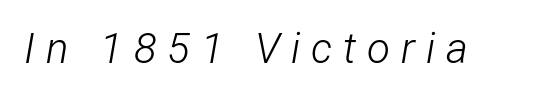
{"italic": "yes", "lean": "right", "slant_degrees": 12, "bold": "no", "weight": "light", "width": "condensed", "stroke_contrast": "low", "x_height": "medium", "monospaced": "no", "underline": "no", "letter_spacing": "wide", "letter_spacing_em": 0.26, "glyph_px": 42}
